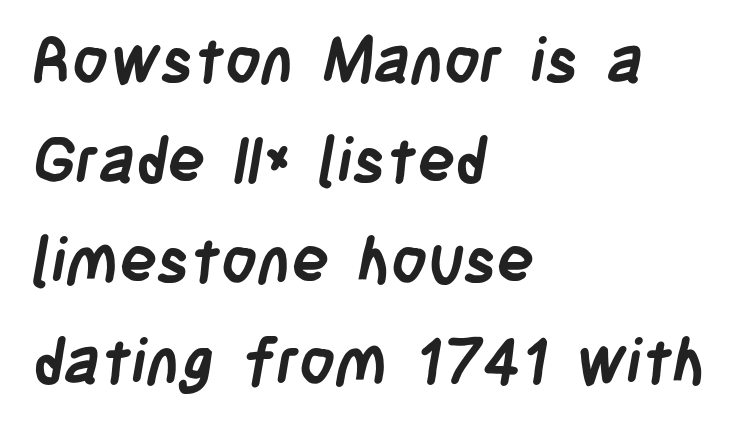
Does the weight exceed regular? Yes, all the way to bold. These lines are set flush left with a ragged right edge. A typesetter would call this proportional, since set widths differ per character. Descender tails drop into unmarked territory. The designer went with a sans here, leaving each stem footless.
